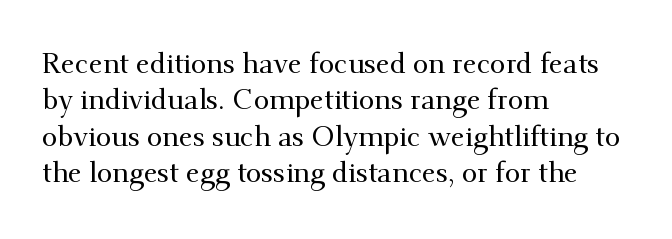
The image shows 28 px serif type, upright; set left-aligned, normal line spacing (1.3x), normal letter spacing, not underlined; medium stroke contrast and a small x-height.
